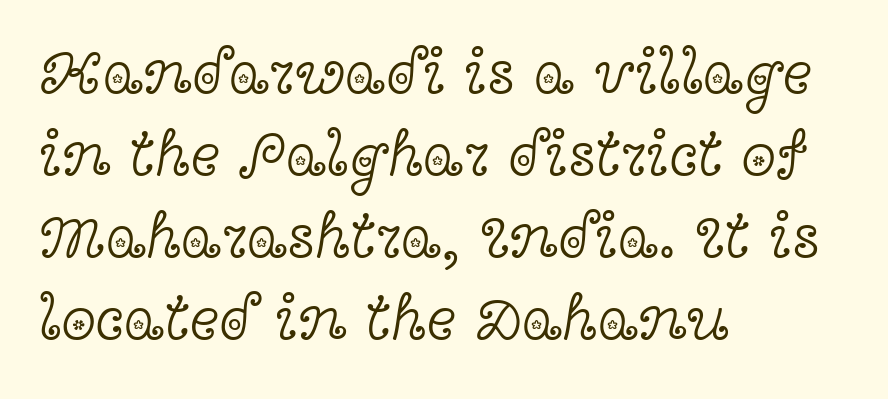
The image shows 63 px light, wide serif type; set left-aligned, normal line spacing (1.3x), normal letter spacing, not underlined; a medium x-height.
